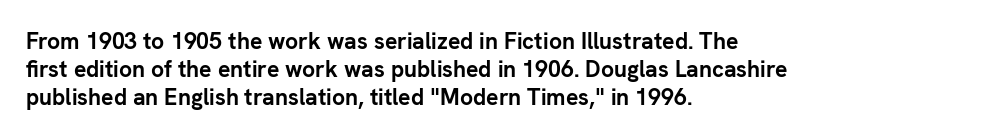
Look at the stroke-to-counter ratio: heavy, a bold. Ordinary non-slanted type is in use. The baseline area is clear. The setting favours the left margin, as ordinary paragraphs usually do. Look at the tracking — it's just the regular setting, nothing added.
